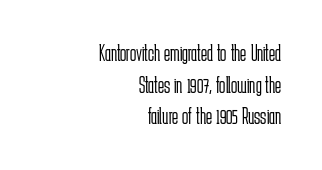
{"italic": "no", "bold": "no", "underline": "no", "align": "right", "line_spacing": "normal", "line_spacing_ratio": 1.37, "letter_spacing": "normal", "letter_spacing_em": 0.0, "glyph_px": 23}
